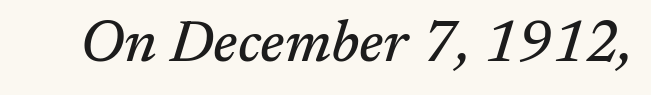
Q: Is the text italic (slanted)? A: Yes, it leans right by about 17 degrees.
Q: Is the typeface a serif or a sans-serif typeface? A: Serif.
Q: Is the text underlined? A: No.
Q: Is the spacing between letters normal or unusually wide? A: Normal.
Q: Width (condensed, normal, or wide)? A: Normal.
Q: Stroke contrast? A: Medium.
Q: x-height? A: Medium.
Q: Monospaced? A: No.
